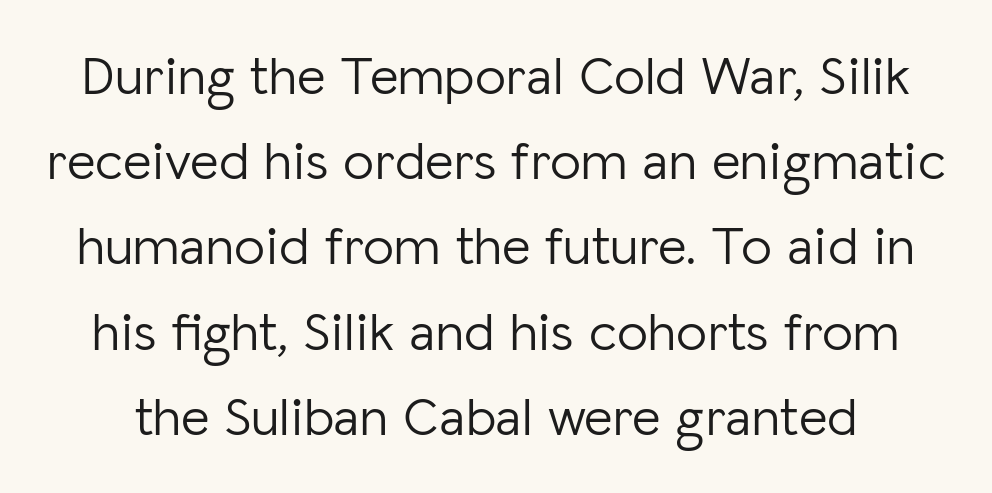
Q: Is the text bold? A: No.
Q: Is the text italic (slanted)? A: No, it is upright.
Q: Is the typeface a serif or a sans-serif typeface? A: Sans-serif.
Q: Is the text underlined? A: No.
Q: Is the spacing between letters normal or unusually wide? A: Normal.
Q: Is the spacing between lines tight, normal or loose? A: Normal.
Q: Width (condensed, normal, or wide)? A: Normal.
Q: Stroke contrast? A: Low.
Q: x-height? A: Medium.
Q: Monospaced? A: No.
